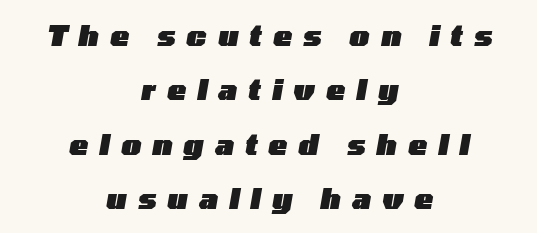
Q: Is the text bold? A: Yes.
Q: Is the text italic (slanted)? A: Yes, it leans right by about 10 degrees.
Q: Is the text underlined? A: No.
Q: How is the paragraph aligned? A: Centered.
Q: Is the spacing between letters normal or unusually wide? A: Unusually wide.
Q: Is the spacing between lines tight, normal or loose? A: Loose.
Q: Width (condensed, normal, or wide)? A: Wide.
Q: Stroke contrast? A: Low.
Q: x-height? A: Medium.
Q: Monospaced? A: No.
